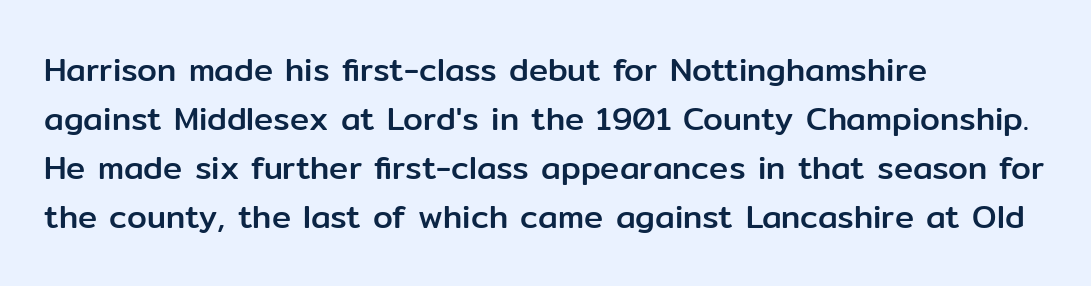
Short note: letters normally spaced. The letters advance in unequal steps, a hallmark of proportional type. Notice how the passage keeps a crisp vertical edge on the left only. These lines sit exactly where default settings would place them. Honestly, there is no underline to notice here at all.
